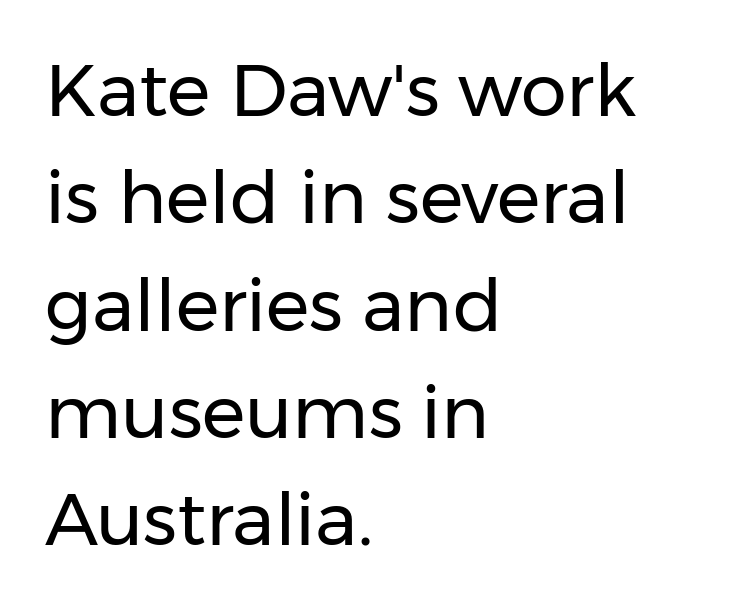
Q: Is the text bold? A: No.
Q: Is the text italic (slanted)? A: No, it is upright.
Q: Is the typeface a serif or a sans-serif typeface? A: Sans-serif.
Q: Is the text underlined? A: No.
Q: How is the paragraph aligned? A: Left-aligned.
Q: Is the spacing between letters normal or unusually wide? A: Normal.
Q: Is the spacing between lines tight, normal or loose? A: Normal.
Q: Width (condensed, normal, or wide)? A: Normal.
Q: Stroke contrast? A: Low.
Q: x-height? A: Medium.
Q: Monospaced? A: No.
